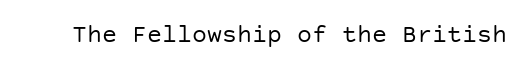
The rendering keeps characters at their native spacing. The font sits on the lighter half of the weight spectrum, regular included. Quick note: underline off. Is there any slant? The stems are plumb.
